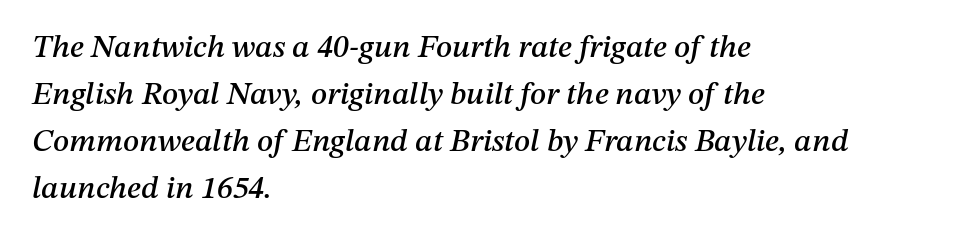
Q: Is the text italic (slanted)? A: Yes, it leans right by about 12 degrees.
Q: Is the text underlined? A: No.
Q: How is the paragraph aligned? A: Left-aligned.
Q: Is the spacing between letters normal or unusually wide? A: Normal.
Q: Is the spacing between lines tight, normal or loose? A: Normal.
Q: Width (condensed, normal, or wide)? A: Normal.
Q: Stroke contrast? A: Medium.
Q: x-height? A: Medium.
Q: Monospaced? A: No.
